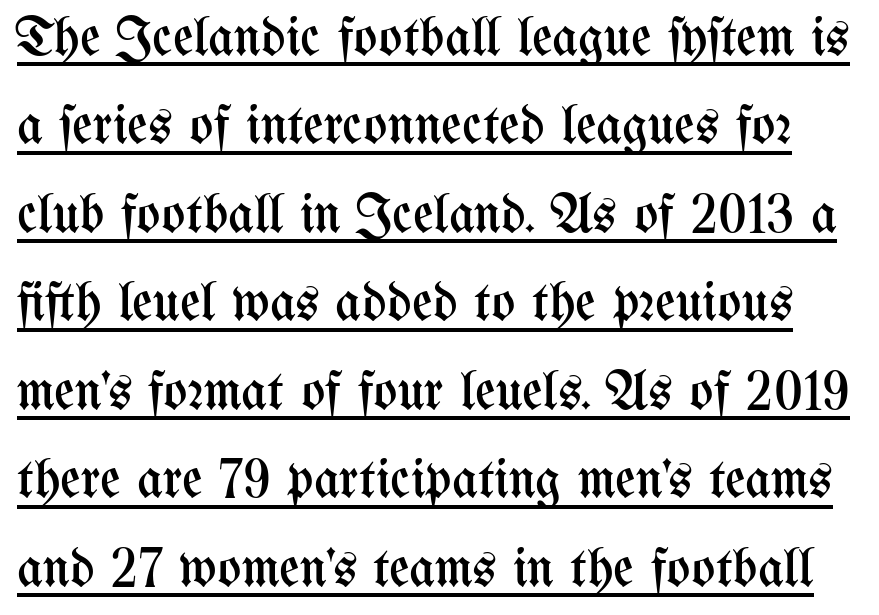
{"italic": "no", "bold": "no", "weight": "regular", "width": "condensed", "stroke_contrast": "medium", "x_height": "medium", "monospaced": "no", "underline": "yes", "line_spacing": "normal", "line_spacing_ratio": 1.58, "letter_spacing": "normal", "letter_spacing_em": 0.0, "glyph_px": 56}
